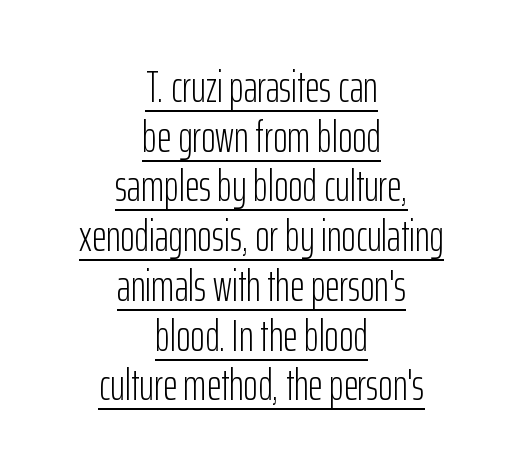
Q: Is the text bold? A: No.
Q: Is the text italic (slanted)? A: No, it is upright.
Q: Is the typeface a serif or a sans-serif typeface? A: Sans-serif.
Q: Is the text underlined? A: Yes.
Q: How is the paragraph aligned? A: Centered.
Q: Is the spacing between letters normal or unusually wide? A: Normal.
Q: Is the spacing between lines tight, normal or loose? A: Tight.
Q: Width (condensed, normal, or wide)? A: Condensed.
Q: Stroke contrast? A: Low.
Q: x-height? A: Medium.
Q: Monospaced? A: No.
